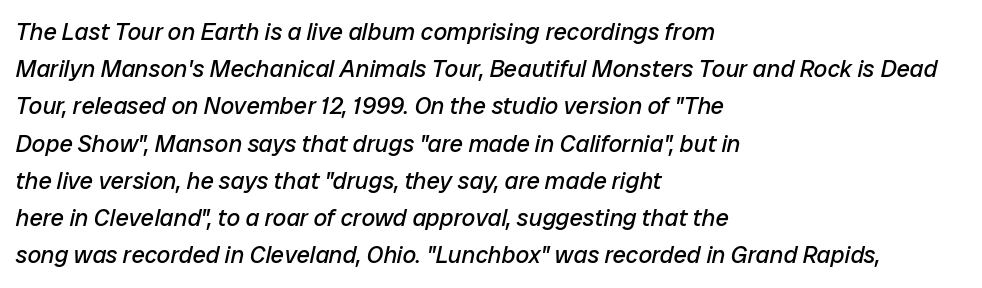
Any mark beneath the type? The region is blank. Glyph-to-glyph distance matches everyday printed text. Would a proofreader flag this as italicized? Yes. In CSS terms this would be text-align: left. Vertical spacing — default.
